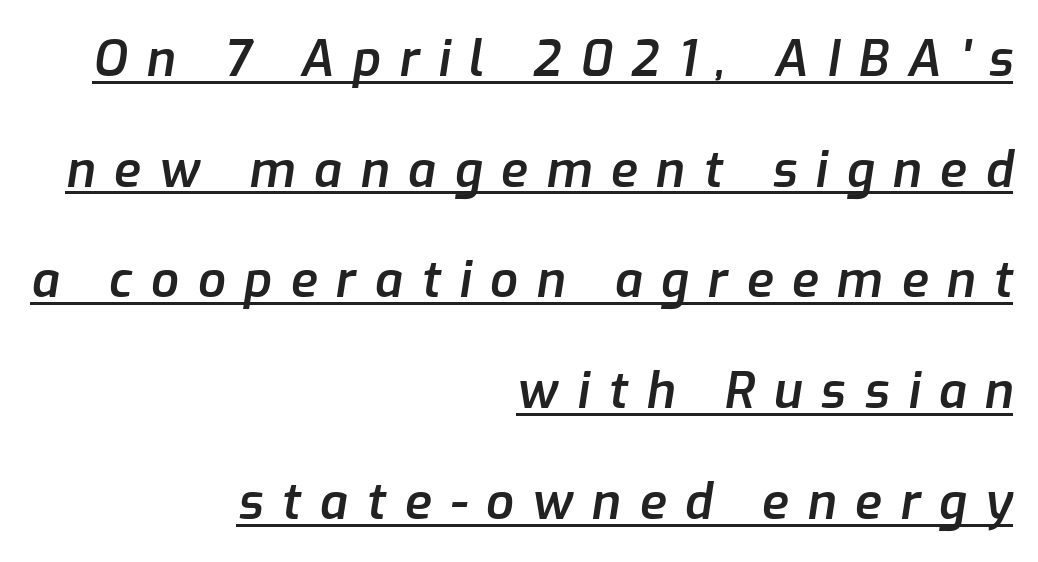
The image shows 49 px semibold type, italic (leaning right); set right-aligned, loose line spacing (2.26x), unusually wide letter spacing (+0.38 em), underlined; low stroke contrast and a medium x-height.
